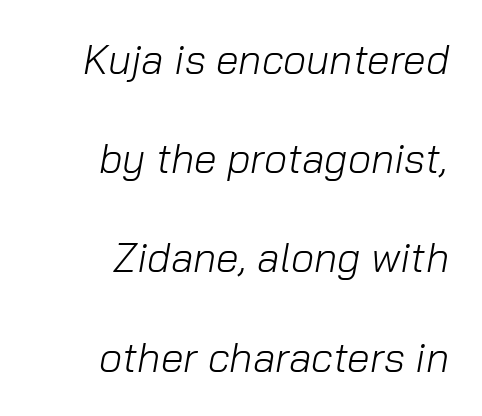
The face used here is rendered with its standard letterfit. Compared with a flush-left layout, this one pins lines to the opposite, right side. A quiet, ordinary-to-light weight characterises the typeface. Decoration check: the copy has no underline. Note the varied advance widths — an 'i' is clearly narrower than an 'm'.
